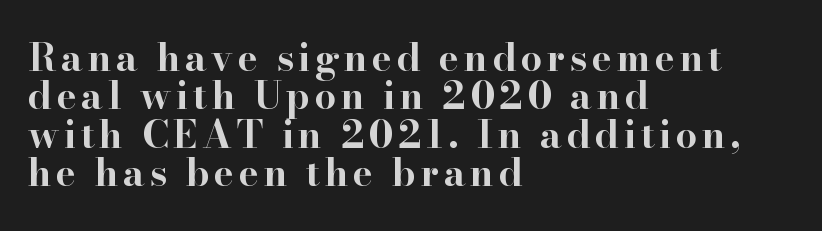
Q: Is the text bold? A: Yes.
Q: Is the text italic (slanted)? A: No, it is upright.
Q: Is the typeface a serif or a sans-serif typeface? A: Serif.
Q: Is the text underlined? A: No.
Q: How is the paragraph aligned? A: Left-aligned.
Q: Is the spacing between lines tight, normal or loose? A: Tight.
Q: Width (condensed, normal, or wide)? A: Wide.
Q: Stroke contrast? A: High.
Q: x-height? A: Small.
Q: Monospaced? A: No.
